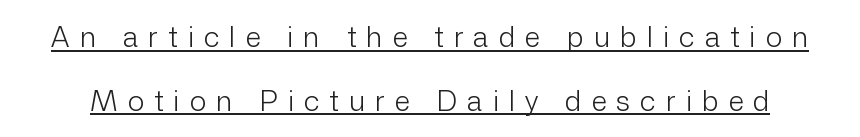
The letters advance in unequal steps, a hallmark of proportional type. This is sans-serif lettering, the kind often seen on screens and signage. The characters are drawn with everyday or finer stroke widths. Underline: present. The letters stand upright; this is a roman face.
